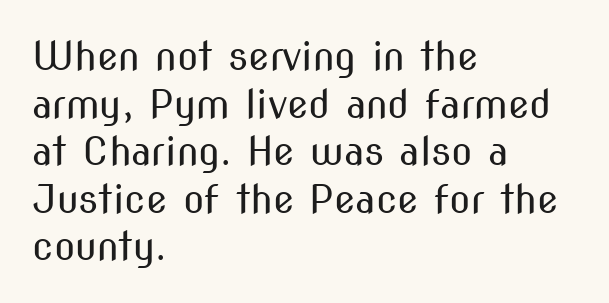
Q: Is the text bold? A: No.
Q: Is the text italic (slanted)? A: No, it is upright.
Q: Is the typeface a serif or a sans-serif typeface? A: Sans-serif.
Q: Is the text underlined? A: No.
Q: How is the paragraph aligned? A: Left-aligned.
Q: Is the spacing between letters normal or unusually wide? A: Normal.
Q: Width (condensed, normal, or wide)? A: Condensed.
Q: Stroke contrast? A: Medium.
Q: x-height? A: Medium.
Q: Monospaced? A: No.
